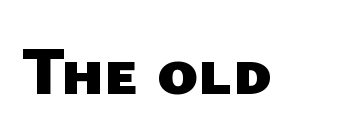
{"serif": "no", "bold": "yes", "weight": "heavy", "width": "normal", "stroke_contrast": "low", "x_height": "medium", "monospaced": "no", "underline": "no", "letter_spacing": "normal", "letter_spacing_em": 0.0, "glyph_px": 69}
